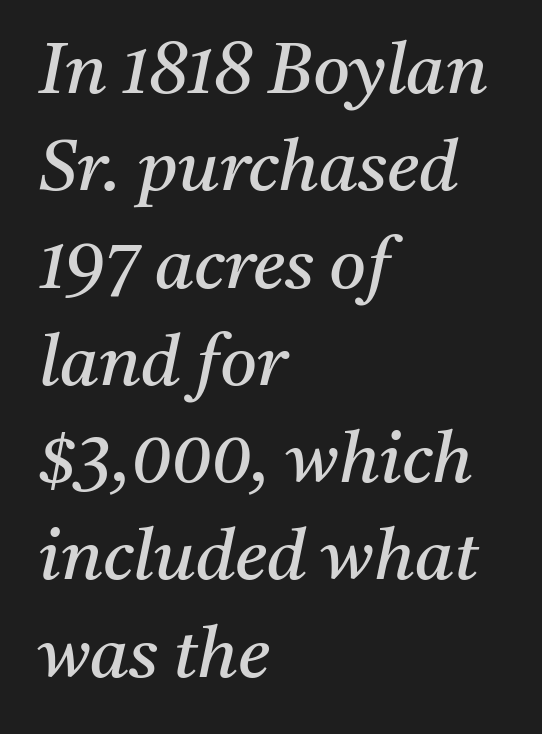
The letters sit at their default tracking, neither squeezed nor spread. Serifs: yes, visible at the terminals of the letterforms. Normally led — the rows are evenly, conventionally spaced. Looks like regular typesetting: each glyph gets only the width it needs. The strokes carry an ordinary text weight at most. Slanted lettering throughout.
